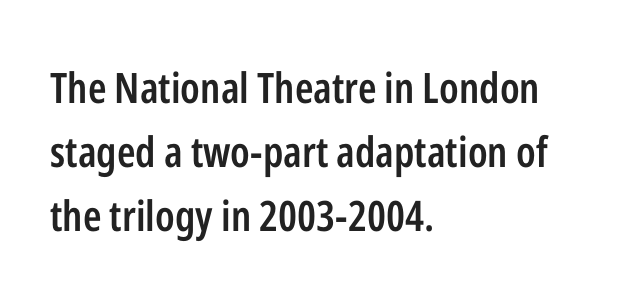
{"serif": "no", "italic": "no", "bold": "semi", "weight": "semibold", "width": "condensed", "stroke_contrast": "low", "x_height": "medium", "monospaced": "no", "underline": "no", "align": "left", "line_spacing": "normal", "line_spacing_ratio": 1.52, "letter_spacing": "normal", "letter_spacing_em": 0.0, "glyph_px": 42}
